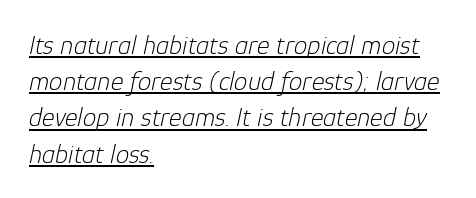
The image shows 27 px text type, italic (leaning right); set left-aligned, normal line spacing (1.34x), normal letter spacing, underlined.
